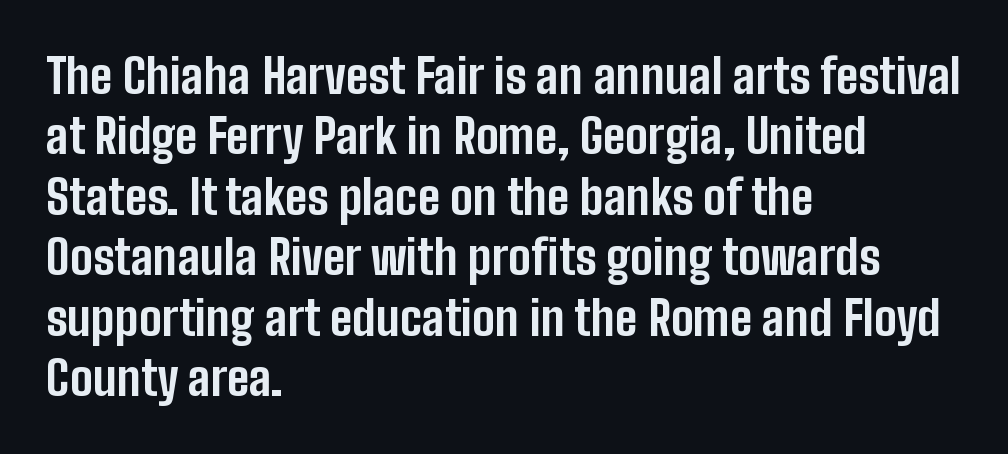
Q: Is the text bold? A: Yes.
Q: Is the text italic (slanted)? A: No, it is upright.
Q: Is the typeface a serif or a sans-serif typeface? A: Sans-serif.
Q: Is the text underlined? A: No.
Q: How is the paragraph aligned? A: Left-aligned.
Q: Is the spacing between letters normal or unusually wide? A: Normal.
Q: Is the spacing between lines tight, normal or loose? A: Normal.
Q: Width (condensed, normal, or wide)? A: Condensed.
Q: Stroke contrast? A: Low.
Q: x-height? A: Medium.
Q: Monospaced? A: No.
